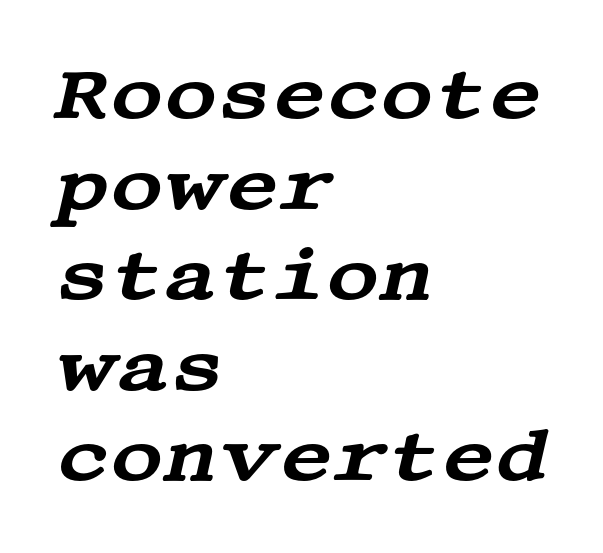
Q: Is the text italic (slanted)? A: Yes, it leans right by about 13 degrees.
Q: Is the typeface a serif or a sans-serif typeface? A: Serif.
Q: Is the text underlined? A: No.
Q: How is the paragraph aligned? A: Left-aligned.
Q: Is the spacing between letters normal or unusually wide? A: Normal.
Q: Width (condensed, normal, or wide)? A: Wide.
Q: Stroke contrast? A: Medium.
Q: x-height? A: Large.
